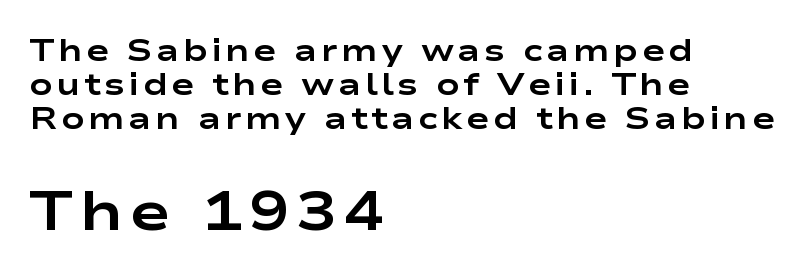
Q: Is the text bold? A: Yes.
Q: Is the text italic (slanted)? A: No, it is upright.
Q: Is the typeface a serif or a sans-serif typeface? A: Sans-serif.
Q: Is the text underlined? A: No.
Q: How is the paragraph aligned? A: Left-aligned.
Q: Is the spacing between lines tight, normal or loose? A: Tight.
Q: Which block of text is set in a larger size, the first (top) or the second (bottom)? A: The second (bottom) one.
Q: Width (condensed, normal, or wide)? A: Wide.
Q: Stroke contrast? A: Low.
Q: x-height? A: Medium.
Q: Monospaced? A: No.
